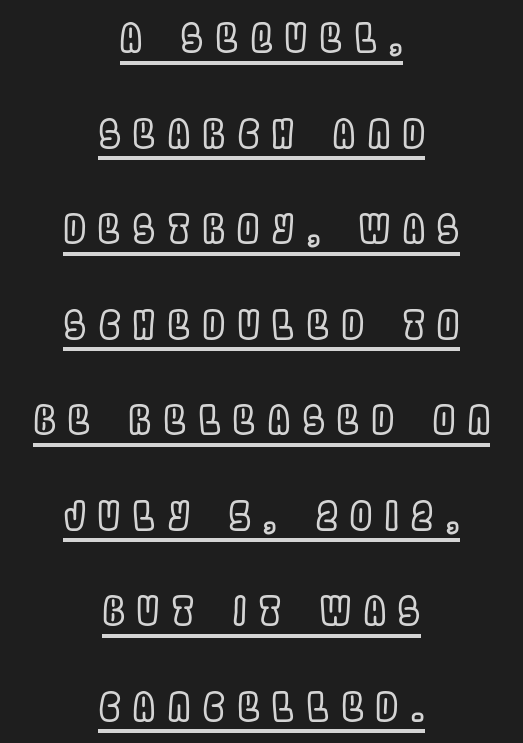
Does a line run under the words? Yes, clearly. The font's upright variant was chosen for this text. Caption: multi-line text, centered on the measure. Is this a fixed-width face? No — the glyphs have proportional, varying widths. Honestly, the letter spacing is so wide it's the main thing you notice. Compared with typical paragraphs, the rows here are farther apart.
